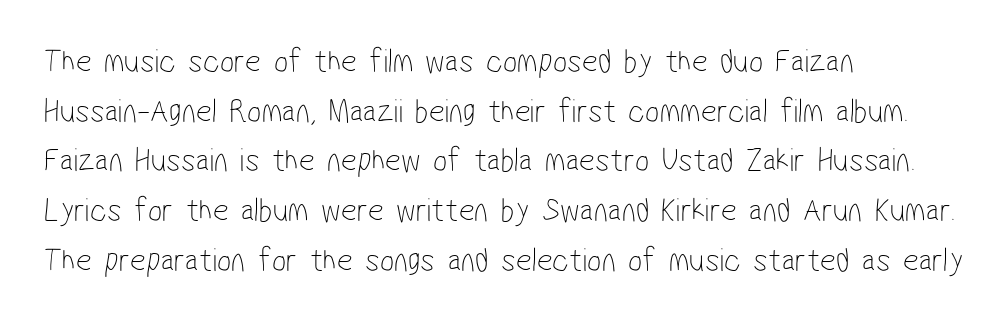
{"serif": "no", "bold": "no", "weight": "thin", "width": "condensed", "stroke_contrast": "low", "x_height": "medium", "monospaced": "no", "underline": "no", "align": "left", "line_spacing": "normal", "line_spacing_ratio": 1.46, "letter_spacing": "normal", "letter_spacing_em": 0.0, "glyph_px": 34}
